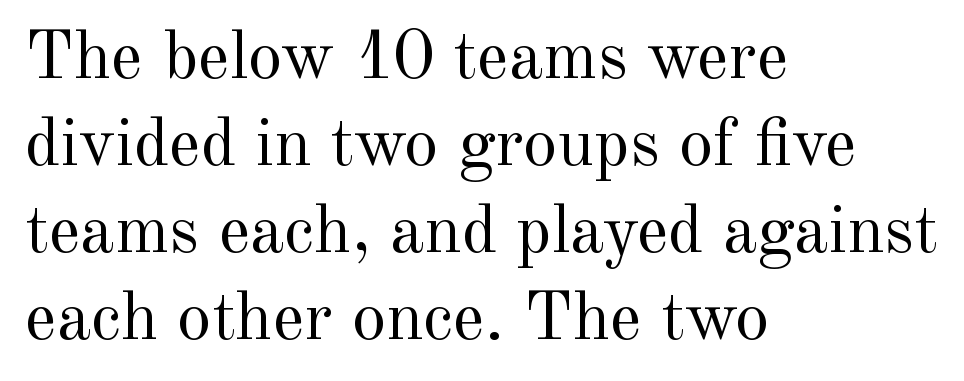
The image shows 69 px regular-weight serif type, upright; set left-aligned, normal line spacing (1.26x), normal letter spacing, not underlined; a small x-height.
